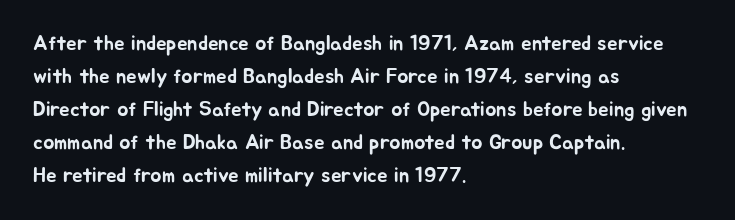
{"italic": "no", "underline": "no", "align": "left", "line_spacing": "normal", "line_spacing_ratio": 1.57, "letter_spacing": "normal", "letter_spacing_em": 0.0, "glyph_px": 21}
